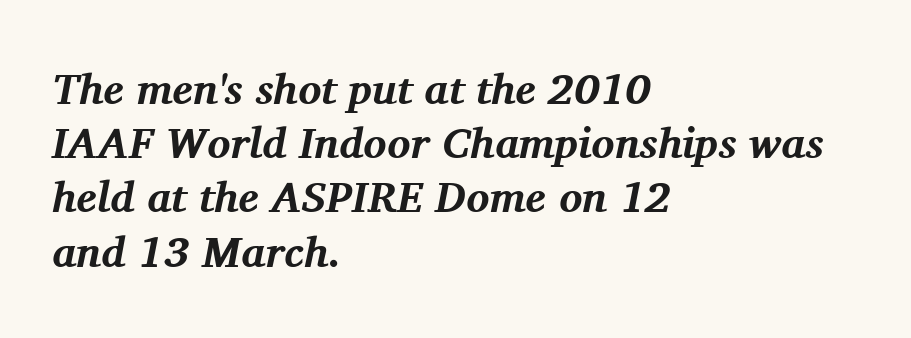
The image shows 43 px bold serif type, italic (leaning right); set left-aligned, normal line spacing (1.26x), normal letter spacing, not underlined; medium stroke contrast and a medium x-height.
